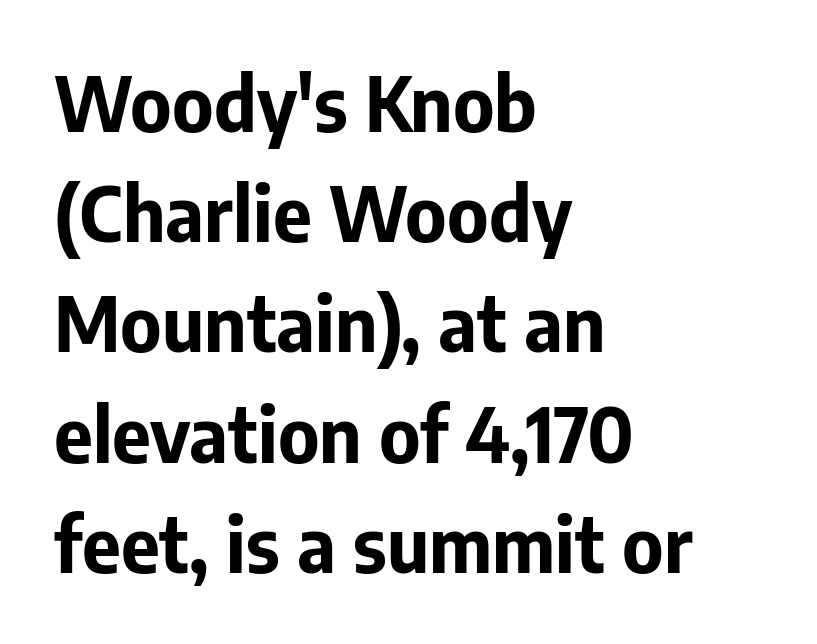
{"serif": "no", "italic": "no", "bold": "yes", "weight": "bold", "width": "normal", "stroke_contrast": "low", "x_height": "medium", "monospaced": "no", "underline": "no", "align": "left", "line_spacing": "normal", "line_spacing_ratio": 1.47, "letter_spacing": "normal", "letter_spacing_em": 0.0, "glyph_px": 75}
